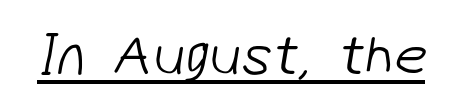
Is the stroke heavy? The answer is a plain regular-or-lighter. Each line of the rendering has a horizontal stroke beneath the glyphs. Think of a printed novel: that variable character pitch is what you see here. Letterform terminals end flat and unadorned throughout the passage. Nothing unusual about the tracking: characters are spaced as the font intends.
